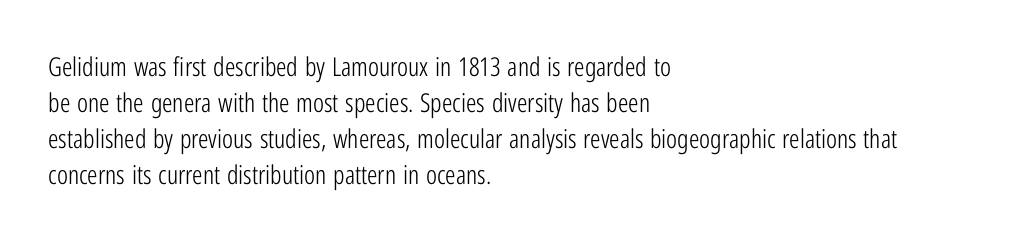
The image shows 26 px text type, upright; set left-aligned, normal line spacing (1.39x), normal letter spacing, not underlined.
